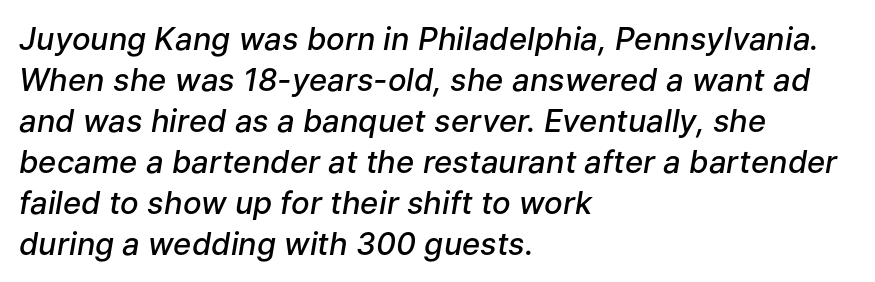
This sample uses plain, unmodified letter spacing. Here the designer chose a conventional face with non-uniform glyph widths. A normal amount of white space separates one row of letters from the next. Casual observation: everything's shoved over to the left. Each glyph is drawn with semibold strokes, heavier than normal yet not fully bold.
